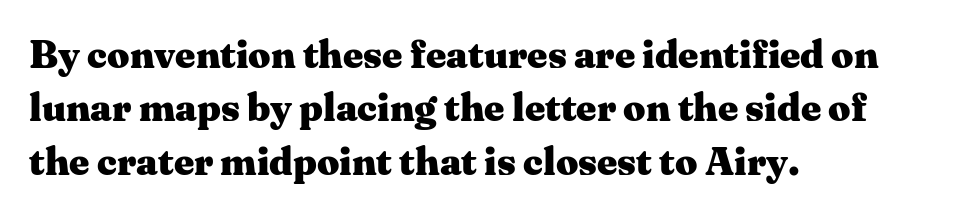
{"serif": "yes", "italic": "no", "bold": "yes", "weight": "heavy", "width": "wide", "stroke_contrast": "medium", "x_height": "medium", "monospaced": "no", "underline": "no", "align": "left", "line_spacing": "normal", "line_spacing_ratio": 1.37, "letter_spacing": "normal", "letter_spacing_em": 0.0, "glyph_px": 39}
